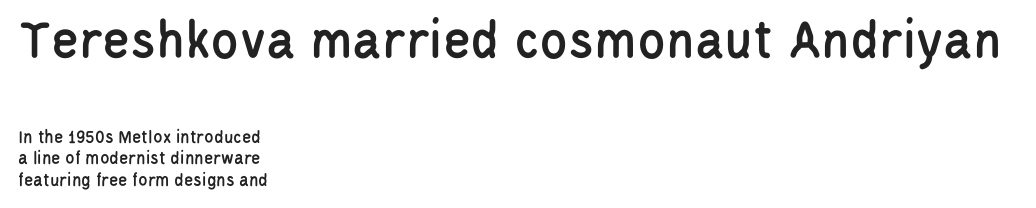
Proportional: the letters do not fall into vertical columns. Does the lettering tilt? It doesn't — this is upright. Spacing between characters is what you'd get straight out of the box. This is sans-serif lettering, the kind often seen on screens and signage. The earlier block is typeset at a bigger size than the later block.
